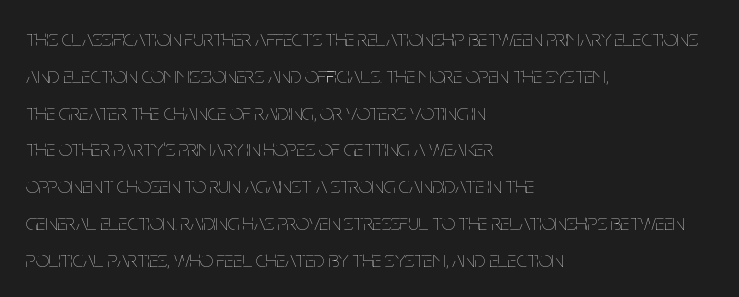
The rendering uses a moderate line-height, typical for paragraphs. The cut favours lightness, reaching ordinary text weight at its darkest. This is roman type, the default non-slanted kind. A student would call this left alignment; a typographer would say flush left, rag right. Honestly, there is no underline to notice here at all. The letterforms sit shoulder to shoulder at normal distance.
